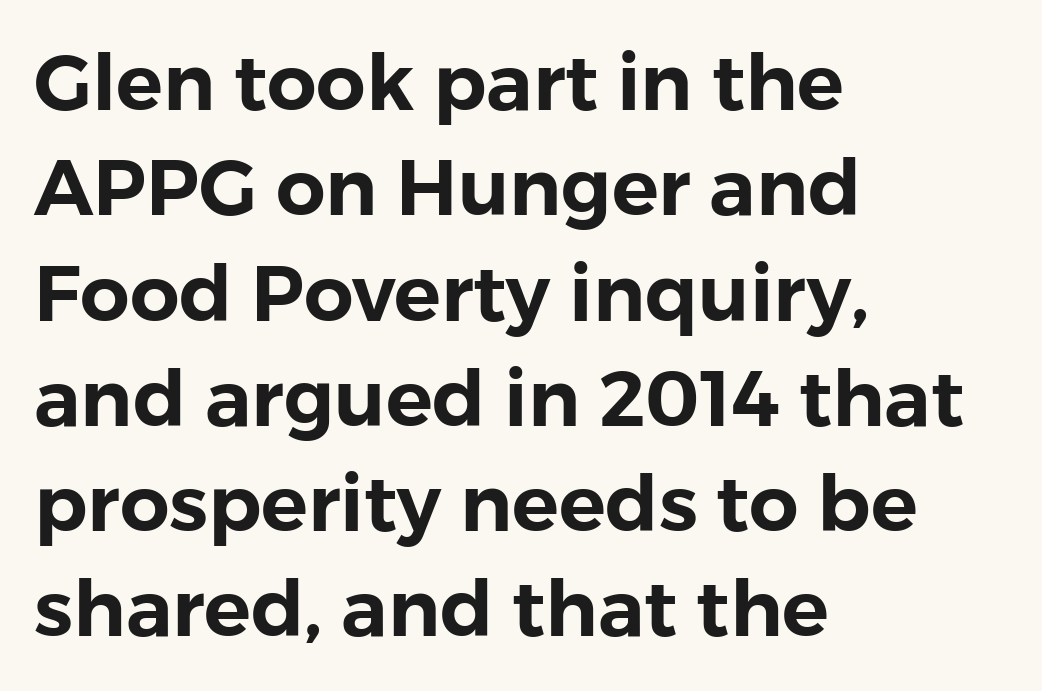
You could not count columns in this text — the font is proportionally spaced. The string is rendered with underlining switched off. Tracking value appears to be zero — textbook default spacing. You can tell it's not italic because the verticals are truly vertical. Notice how the passage keeps a crisp vertical edge on the left only.
